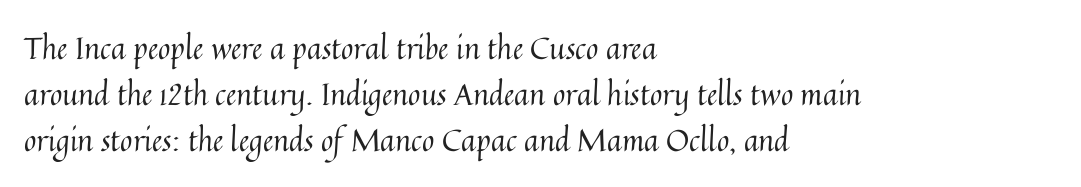
{"bold": "no", "weight": "regular", "width": "normal", "stroke_contrast": "medium", "x_height": "medium", "monospaced": "no", "underline": "no", "align": "left", "line_spacing": "normal", "line_spacing_ratio": 1.53, "letter_spacing": "normal", "letter_spacing_em": 0.0, "glyph_px": 30}
